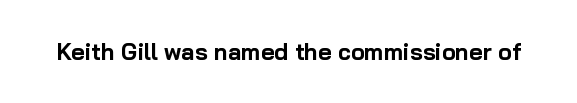
Q: Is the text bold? A: Yes.
Q: Is the text italic (slanted)? A: No, it is upright.
Q: Is the text underlined? A: No.
Q: Is the spacing between letters normal or unusually wide? A: Normal.
